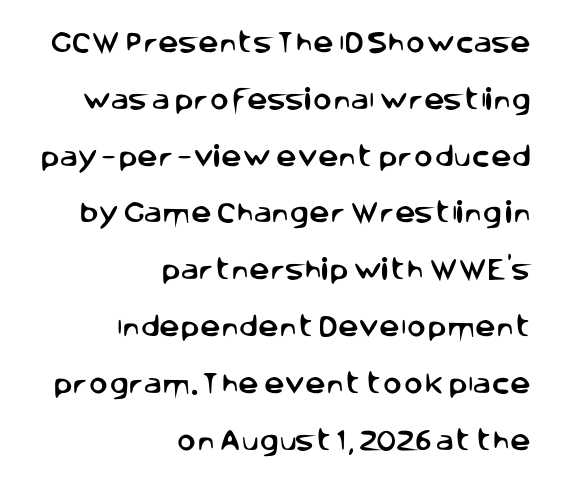
The image shows 23 px text type, upright; set right-aligned, loose line spacing (2.47x), normal letter spacing, not underlined.
